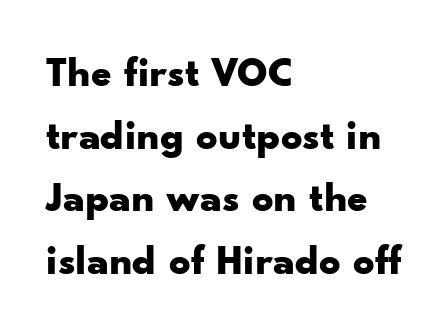
Q: Is the text bold? A: Yes.
Q: Is the text italic (slanted)? A: No, it is upright.
Q: Is the typeface a serif or a sans-serif typeface? A: Sans-serif.
Q: Is the text underlined? A: No.
Q: How is the paragraph aligned? A: Left-aligned.
Q: Is the spacing between letters normal or unusually wide? A: Normal.
Q: Is the spacing between lines tight, normal or loose? A: Normal.
Q: Width (condensed, normal, or wide)? A: Wide.
Q: Stroke contrast? A: Low.
Q: x-height? A: Small.
Q: Monospaced? A: No.
